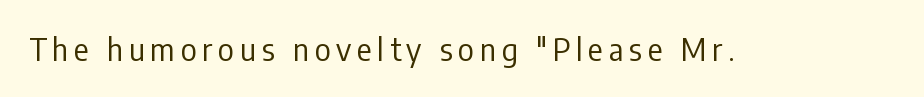
{"serif": "no", "italic": "no", "bold": "no", "weight": "regular", "width": "condensed", "stroke_contrast": "low", "x_height": "medium", "monospaced": "no", "underline": "no", "glyph_px": 31}
